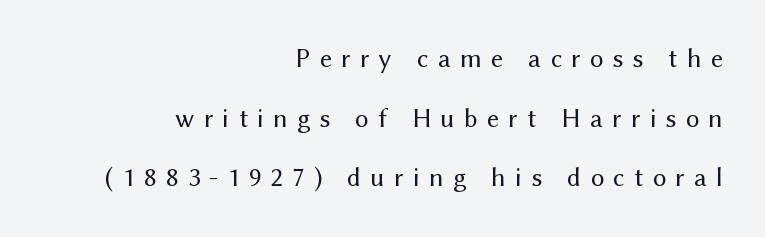
The image shows 27 px text type, upright; set right-aligned, loose line spacing (2.21x), unusually wide letter spacing (+0.34 em), not underlined.
